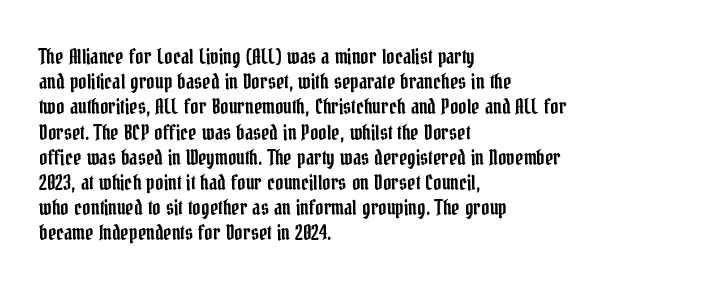
The image shows 20 px text type, upright; set left-aligned, normal line spacing (1.26x), normal letter spacing, not underlined.
